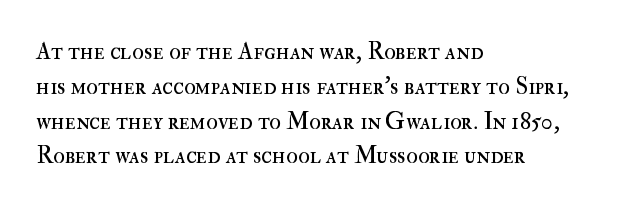
Summary of weight: not heavy and not bold. The passage shown stacks its lines at a standard gap. Upright lettering throughout. Tracking value appears to be zero — textbook default spacing.
